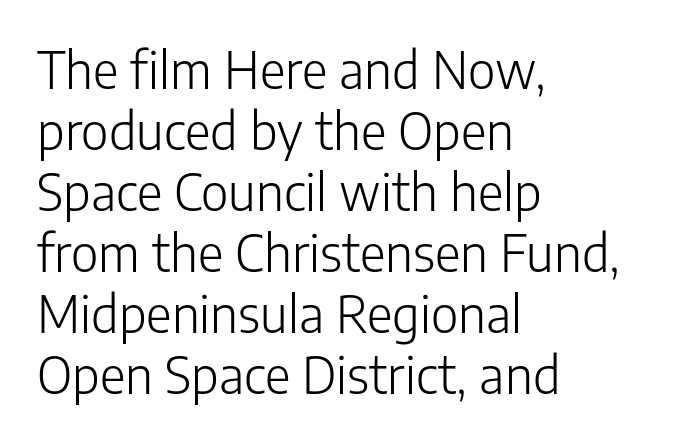
Every row of glyphs begins at an identical x-position on the left. Note the varied advance widths — an 'i' is clearly narrower than an 'm'. It's the straight-up-and-down kind of type. The area under the type is left untouched. These lines are composed in type without serifs.
